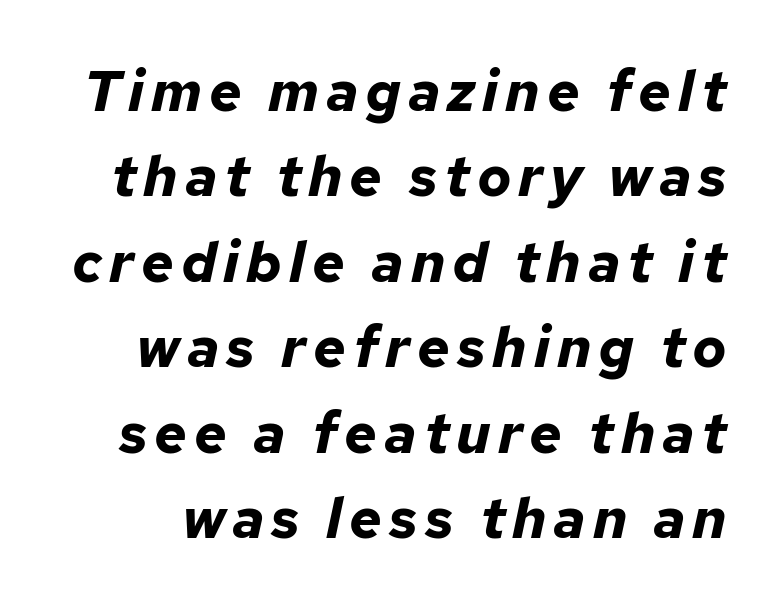
Q: Is the text bold? A: Yes.
Q: Is the text italic (slanted)? A: Yes, it leans right by about 12 degrees.
Q: Is the text underlined? A: No.
Q: Is the spacing between lines tight, normal or loose? A: Normal.
Q: Width (condensed, normal, or wide)? A: Normal.
Q: Stroke contrast? A: Low.
Q: x-height? A: Medium.
Q: Monospaced? A: No.
